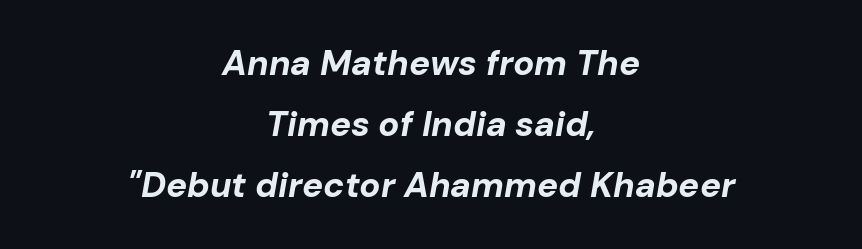
Q: Is the text bold? A: Yes.
Q: Is the text italic (slanted)? A: Yes, it leans right by about 10 degrees.
Q: Is the text underlined? A: No.
Q: How is the paragraph aligned? A: Centered.
Q: Is the spacing between letters normal or unusually wide? A: Normal.
Q: Width (condensed, normal, or wide)? A: Normal.
Q: Stroke contrast? A: Low.
Q: x-height? A: Medium.
Q: Monospaced? A: No.
